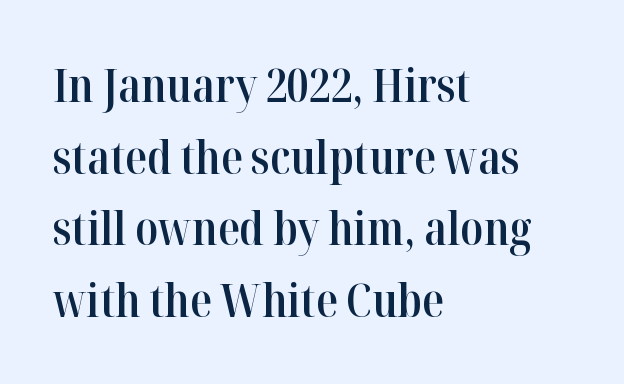
The image shows 45 px semibold serif type, upright; set left-aligned, normal line spacing (1.59x), normal letter spacing, not underlined; high stroke contrast and a medium x-height.
